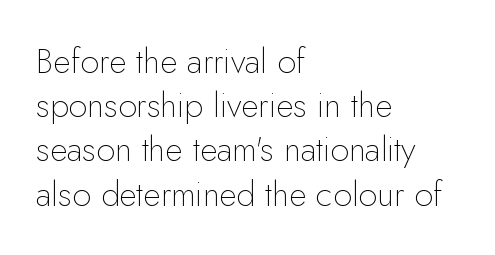
The font's upright variant was chosen for this text. The ragged edge is on the right, which tells us the setting is flush left. The letters carry no serifs — their stems end cleanly without finishing strokes. The characters are drawn with everyday or finer stroke widths. The letters advance in unequal steps, a hallmark of proportional type.
